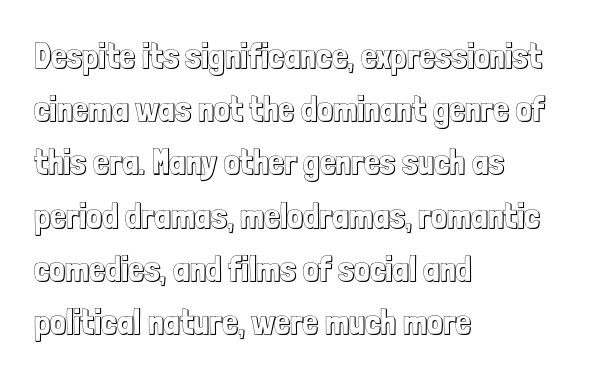
No extra tracking has been applied to these lines. The letters advance in unequal steps, a hallmark of proportional type. Alignment: flush left. Lines of text with bare space underneath. Italic? Not at all — the glyphs are vertical. Does the leading feel generous? No, just average.
